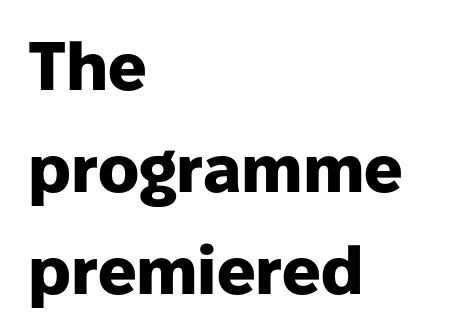
The image shows 68 px heavy sans-serif type, upright; set left-aligned, normal line spacing (1.5x), normal letter spacing, not underlined; low stroke contrast and a medium x-height.
